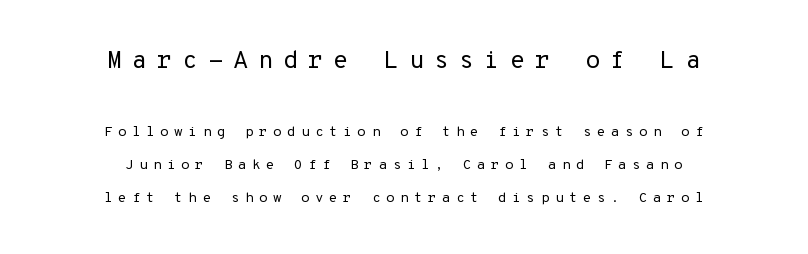
{"italic": "no", "bold": "no", "underline": "no", "align": "center", "line_spacing": "loose", "line_spacing_ratio": 2.34, "letter_spacing": "wide", "letter_spacing_em": 0.39, "larger_block": "first", "size_ratio": 1.79, "glyph_px": 25}
